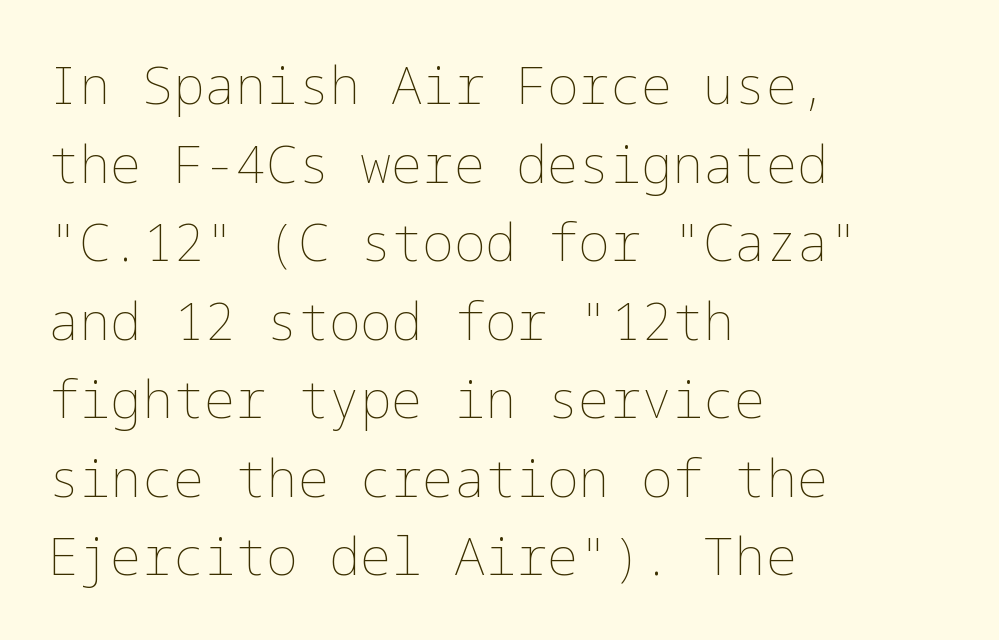
{"italic": "no", "bold": "no", "weight": "thin", "width": "normal", "stroke_contrast": "low", "x_height": "medium", "underline": "no", "align": "left", "line_spacing": "normal", "line_spacing_ratio": 1.51, "letter_spacing": "normal", "letter_spacing_em": 0.0, "glyph_px": 52}
